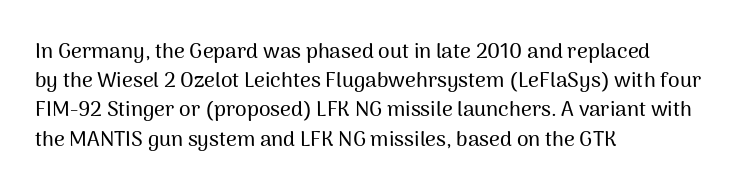
{"italic": "no", "underline": "no", "align": "left", "line_spacing": "normal", "line_spacing_ratio": 1.39, "letter_spacing": "normal", "letter_spacing_em": 0.0, "glyph_px": 21}
